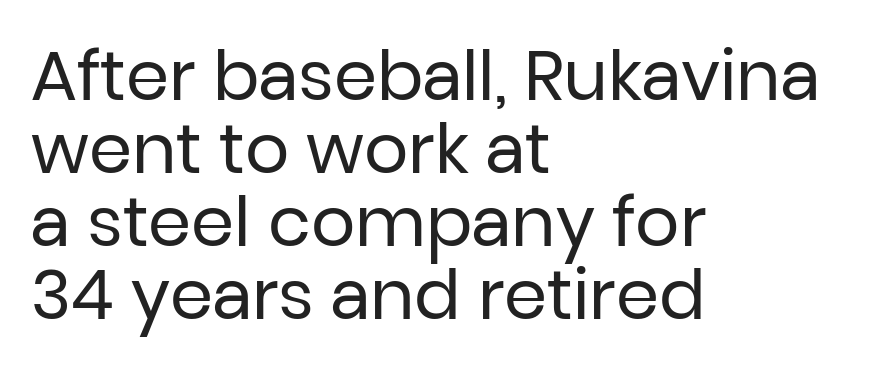
Q: Is the text bold? A: No.
Q: Is the text italic (slanted)? A: No, it is upright.
Q: Is the typeface a serif or a sans-serif typeface? A: Sans-serif.
Q: Is the text underlined? A: No.
Q: How is the paragraph aligned? A: Left-aligned.
Q: Is the spacing between letters normal or unusually wide? A: Normal.
Q: Is the spacing between lines tight, normal or loose? A: Tight.
Q: Width (condensed, normal, or wide)? A: Normal.
Q: Stroke contrast? A: Low.
Q: x-height? A: Medium.
Q: Monospaced? A: No.
